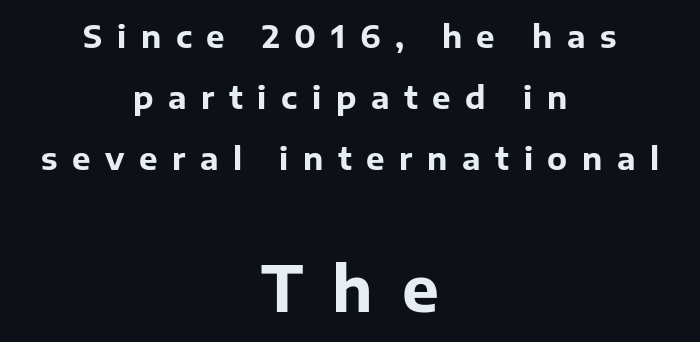
Where is the straight margin? There isn't one; the lines are centered. The lines are spread far apart with generous leading. Rule under the text: the space is simply empty. Here the designer chose a conventional face with non-uniform glyph widths. Is the lower block the larger one? Yes — the lower block carries the bigger type. No italicization has been applied; the sample stays upright.
